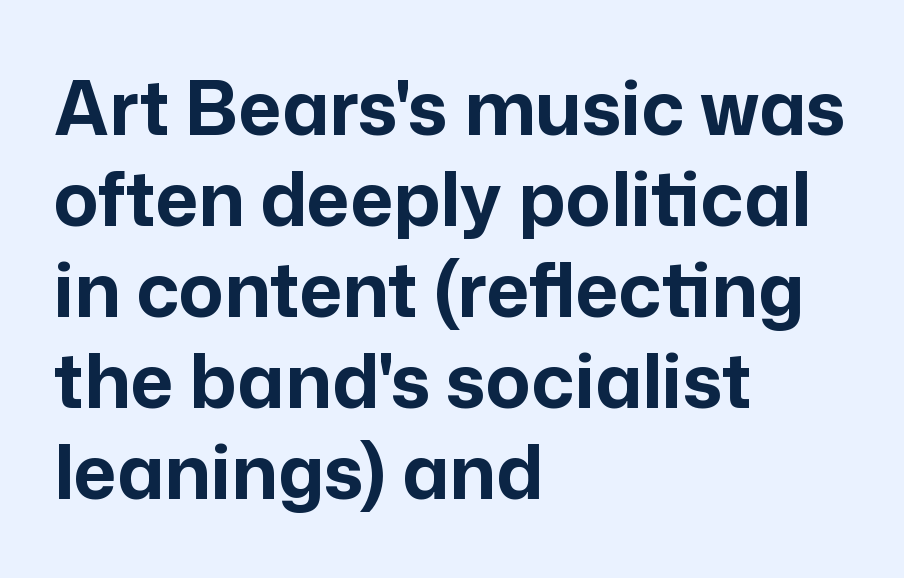
The image shows 74 px bold sans-serif type, upright; set left-aligned, line spacing 1.23x, normal letter spacing, not underlined; low stroke contrast and a medium x-height.
